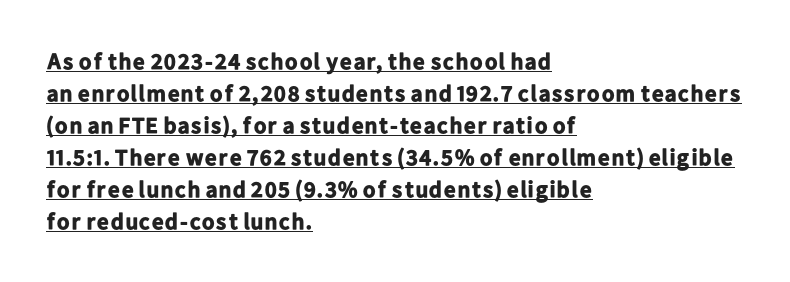
{"italic": "no", "bold": "yes", "underline": "yes", "align": "left", "line_spacing": "normal", "line_spacing_ratio": 1.39, "letter_spacing": "normal", "letter_spacing_em": 0.0, "glyph_px": 23}
